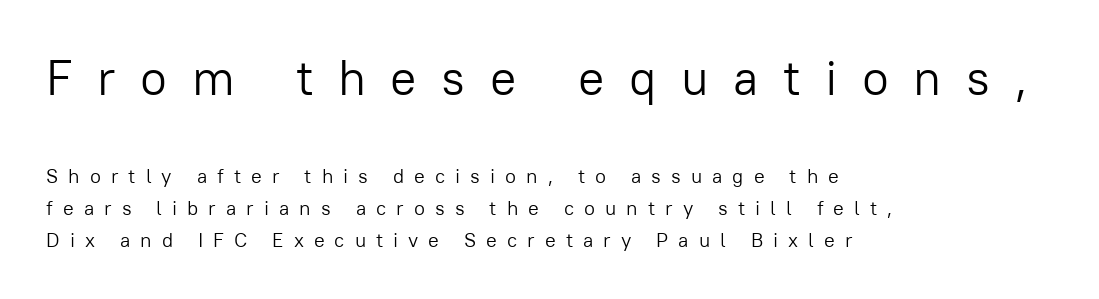
The image shows 49 px light sans-serif type, upright; set left-aligned, normal line spacing (1.59x), unusually wide letter spacing (+0.5 em), not underlined; the first (top) block is 2.45x larger; low stroke contrast and a medium x-height.
